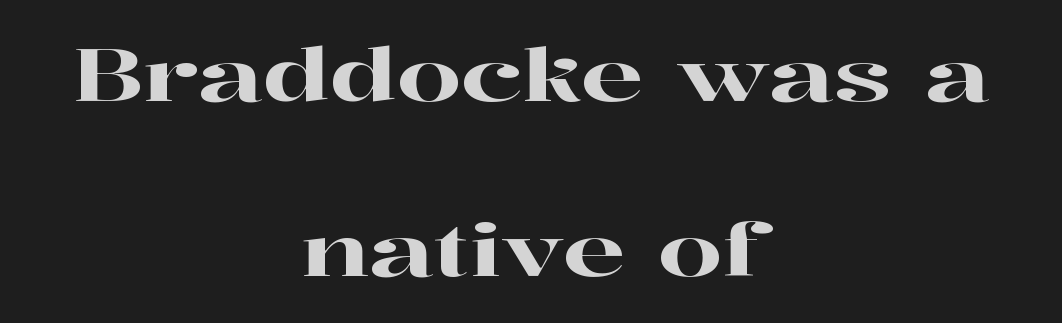
Q: Is the text italic (slanted)? A: No, it is upright.
Q: Is the typeface a serif or a sans-serif typeface? A: Serif.
Q: Is the text underlined? A: No.
Q: How is the paragraph aligned? A: Centered.
Q: Is the spacing between letters normal or unusually wide? A: Normal.
Q: Is the spacing between lines tight, normal or loose? A: Loose.
Q: Width (condensed, normal, or wide)? A: Wide.
Q: Stroke contrast? A: High.
Q: x-height? A: Medium.
Q: Monospaced? A: No.
